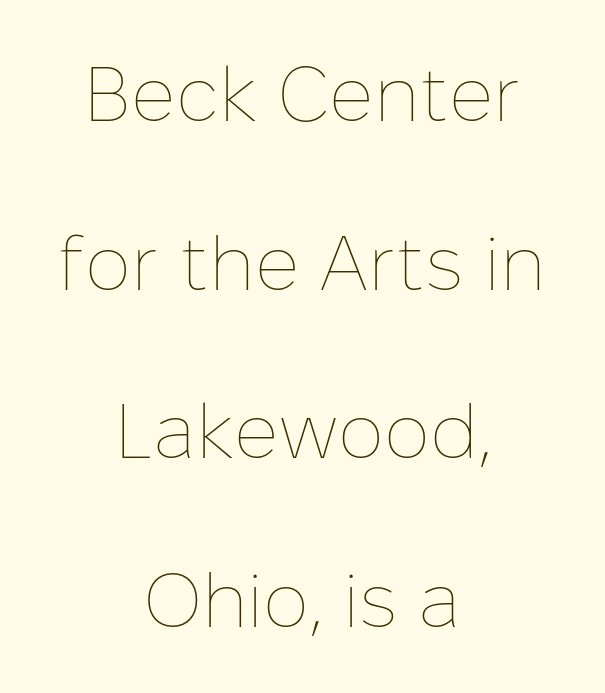
Q: Is the text bold? A: No.
Q: Is the text italic (slanted)? A: No, it is upright.
Q: Is the text underlined? A: No.
Q: How is the paragraph aligned? A: Centered.
Q: Is the spacing between letters normal or unusually wide? A: Normal.
Q: Is the spacing between lines tight, normal or loose? A: Loose.
Q: Width (condensed, normal, or wide)? A: Normal.
Q: Stroke contrast? A: Low.
Q: x-height? A: Medium.
Q: Monospaced? A: No.
